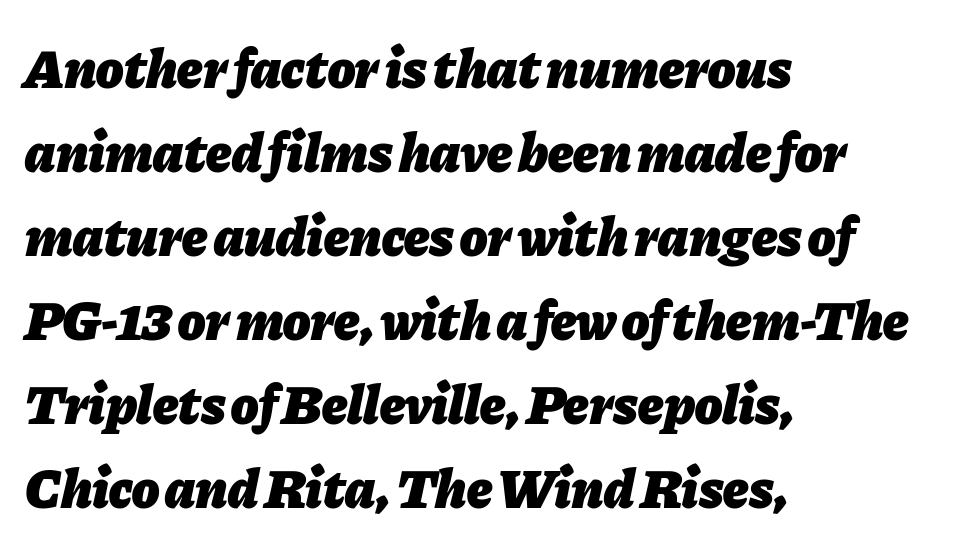
Students, this is bold: see how much ink each stroke carries. Whoever set this chose a conventional vertical rhythm. You could call the tracking neutral — neither tight nor loose. The letters advance in unequal steps, a hallmark of proportional type. Plain, unruled lines of type.
